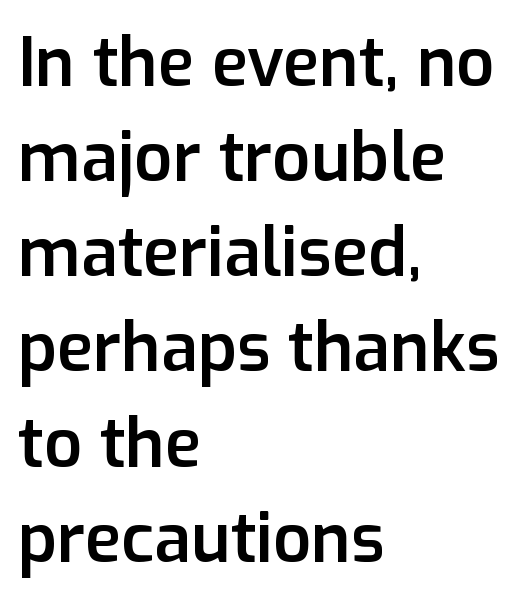
The image shows 67 px semibold sans-serif type, upright; set left-aligned, normal line spacing (1.42x), normal letter spacing, not underlined; low stroke contrast and a medium x-height.
